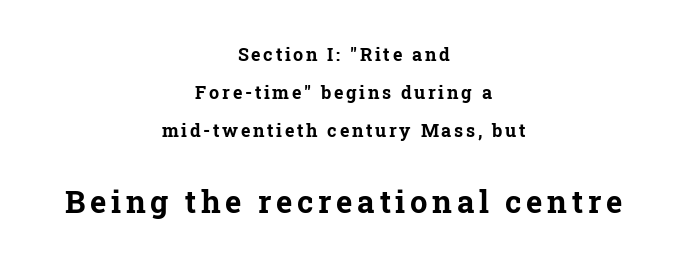
Whoever set this made the second block the dominant, larger element. The leading is generous, giving the passage an open texture. Strokes here are thick enough to call this a true bold. The rendering positions every line midway between the sides.
